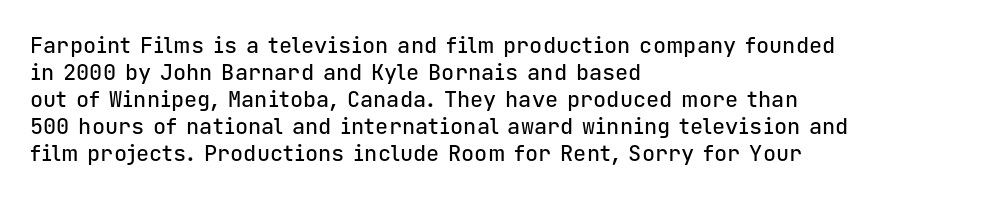
The image shows 22 px text type, upright; set left-aligned, line spacing 1.23x, normal letter spacing, not underlined.
